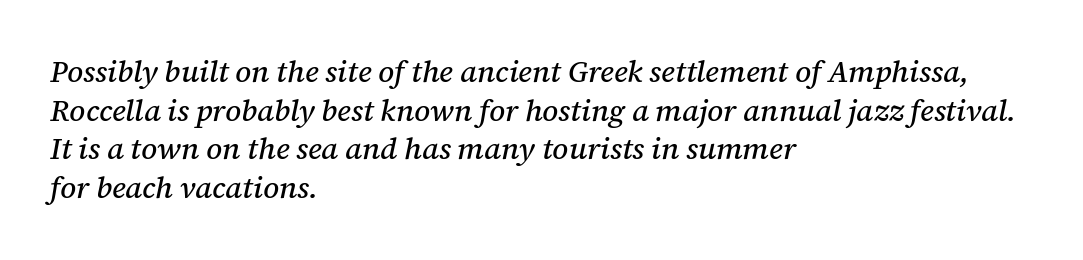
Left-aligned paragraph, ragged on the right. Inter-character spacing is left at the font's built-in metrics. Is there much room between lines? A standard amount, neither cramped nor airy. Slanted lettering throughout.
